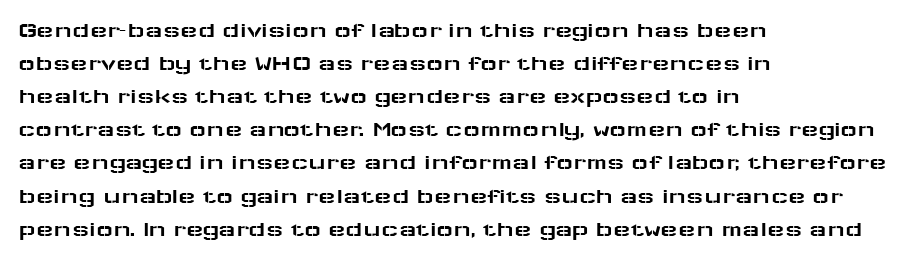
{"italic": "no", "underline": "no", "align": "left", "line_spacing": "normal", "line_spacing_ratio": 1.44, "letter_spacing": "normal", "letter_spacing_em": 0.0, "glyph_px": 23}
